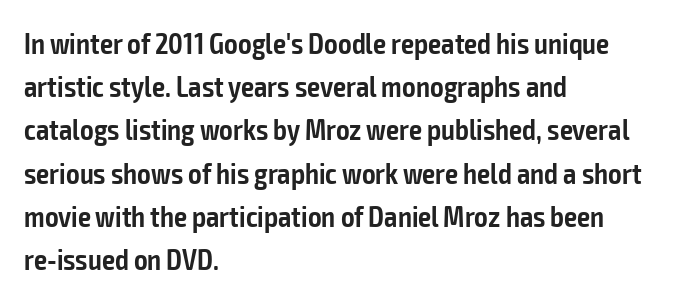
Do the letters lean? They stand straight. No extra tracking has been applied to these lines. A normal amount of white space separates one row of letters from the next. Semibold letterforms, between regular and bold. Clear beneath every line of the passage.
